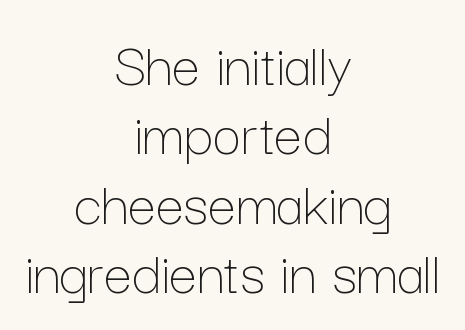
Q: Is the text bold? A: No.
Q: Is the text italic (slanted)? A: No, it is upright.
Q: Is the text underlined? A: No.
Q: How is the paragraph aligned? A: Centered.
Q: Is the spacing between letters normal or unusually wide? A: Normal.
Q: Is the spacing between lines tight, normal or loose? A: Tight.
Q: Width (condensed, normal, or wide)? A: Normal.
Q: Stroke contrast? A: Low.
Q: x-height? A: Medium.
Q: Monospaced? A: No.
